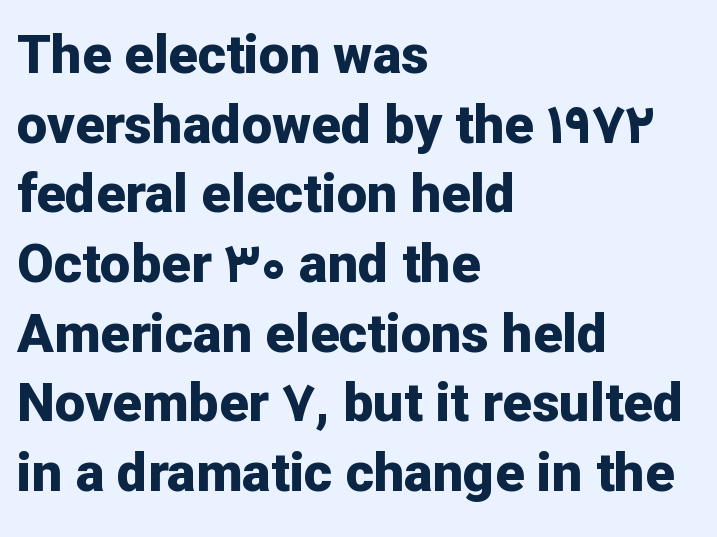
The image shows 54 px bold sans-serif type, upright; set left-aligned, normal line spacing (1.29x), normal letter spacing, not underlined; low stroke contrast and a medium x-height.
